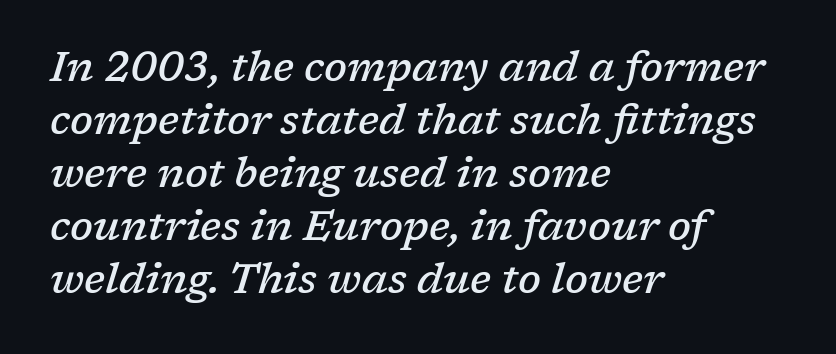
Q: Is the text bold? A: Semi-bold.
Q: Is the text italic (slanted)? A: Yes, it leans right by about 17 degrees.
Q: Is the typeface a serif or a sans-serif typeface? A: Serif.
Q: Is the text underlined? A: No.
Q: How is the paragraph aligned? A: Left-aligned.
Q: Is the spacing between letters normal or unusually wide? A: Normal.
Q: Is the spacing between lines tight, normal or loose? A: Normal.
Q: Width (condensed, normal, or wide)? A: Normal.
Q: Stroke contrast? A: Low.
Q: x-height? A: Medium.
Q: Monospaced? A: No.
